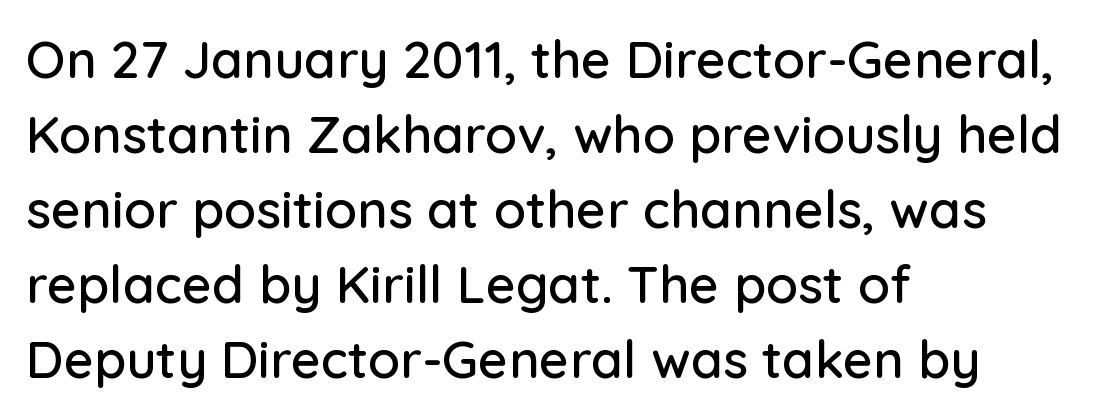
{"serif": "no", "italic": "no", "width": "normal", "stroke_contrast": "low", "x_height": "medium", "monospaced": "no", "underline": "no", "align": "left", "line_spacing": "normal", "line_spacing_ratio": 1.44, "letter_spacing": "normal", "letter_spacing_em": 0.0, "glyph_px": 52}
